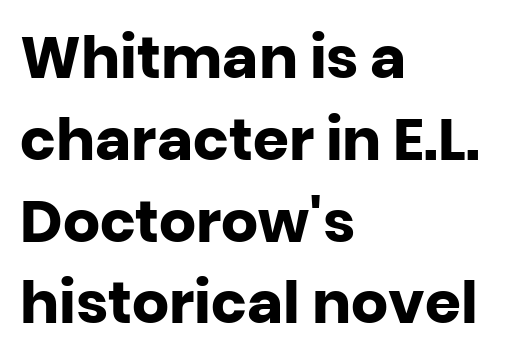
How are the letters spaced? Ordinarily, with no added tracking. The lines are quadded left. You could not count columns in this text — the font is proportionally spaced. A clean baseline with only descenders dipping below it. These words are printed bold, with thick strokes throughout. Whoever set this chose a conventional vertical rhythm.
